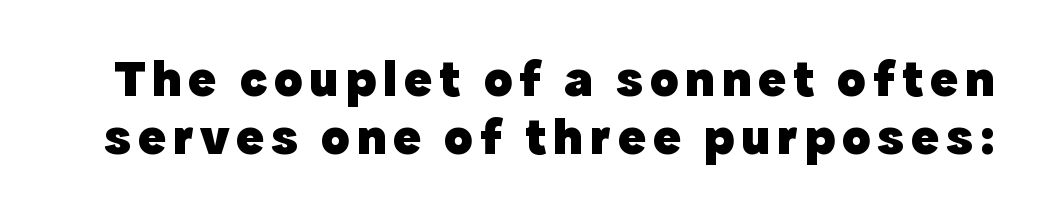
Q: Is the text bold? A: Yes.
Q: Is the text italic (slanted)? A: No, it is upright.
Q: Is the typeface a serif or a sans-serif typeface? A: Sans-serif.
Q: Is the text underlined? A: No.
Q: Is the spacing between lines tight, normal or loose? A: Tight.
Q: Width (condensed, normal, or wide)? A: Normal.
Q: x-height? A: Medium.
Q: Monospaced? A: No.
